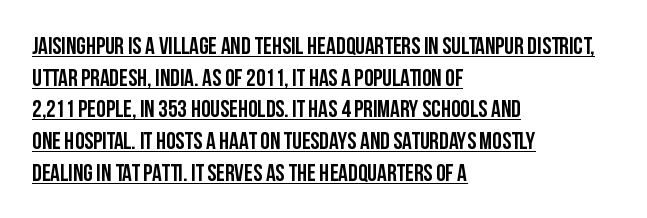
Nope, not italic — everything's standing straight. In terms of letterspacing, this is plain default setting. Like a heading marked for emphasis, these lines bear an underscore. Typesetter's note: full bold, strokes at maximum text heaviness. Vertical spacing — default. The paragraph shown leans on its left margin.
